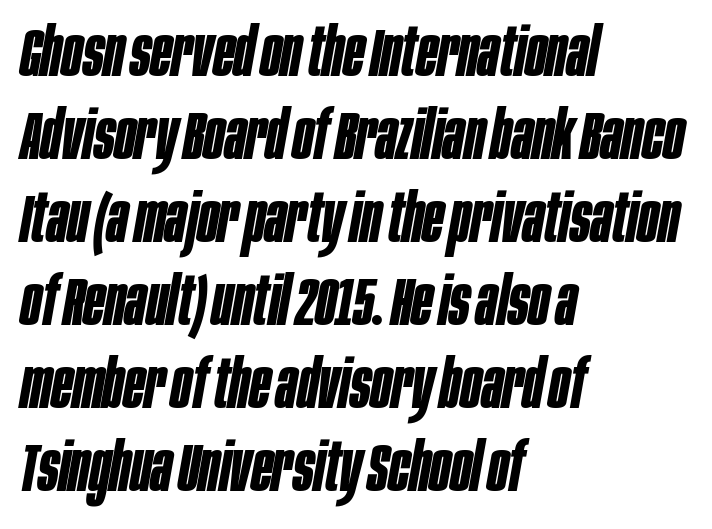
The image shows 68 px bold, condensed type, italic (leaning right); set left-aligned, line spacing 1.22x, normal letter spacing, not underlined; low stroke contrast and a large x-height.
